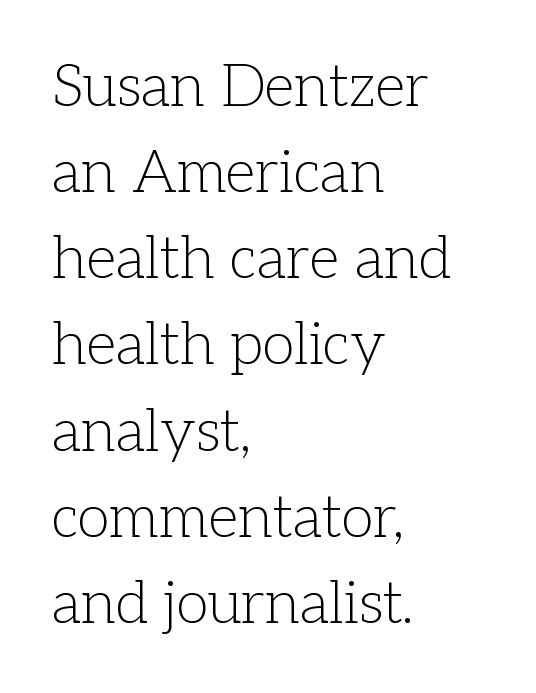
The image shows 59 px light serif type, upright; set left-aligned, normal line spacing (1.46x), normal letter spacing, not underlined; low stroke contrast and a medium x-height.
